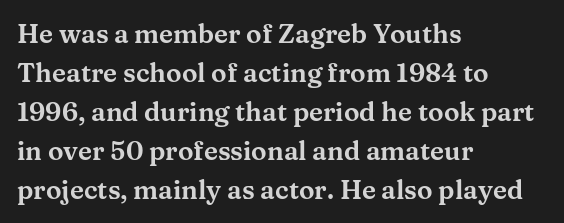
Q: Is the text italic (slanted)? A: No, it is upright.
Q: Is the text underlined? A: No.
Q: How is the paragraph aligned? A: Left-aligned.
Q: Is the spacing between letters normal or unusually wide? A: Normal.
Q: Is the spacing between lines tight, normal or loose? A: Normal.
